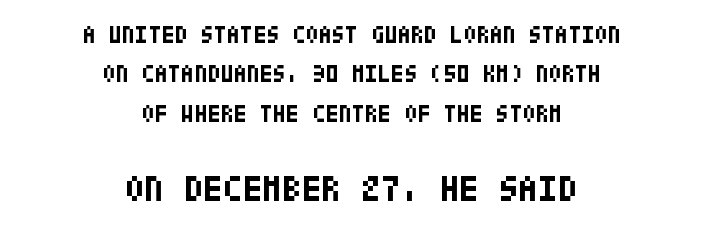
{"serif": "no", "italic": "no", "bold": "yes", "weight": "bold", "width": "condensed", "stroke_contrast": "low", "x_height": "large", "underline": "no", "align": "center", "line_spacing": "normal", "line_spacing_ratio": 1.64, "letter_spacing": "normal", "letter_spacing_em": 0.0, "larger_block": "second", "size_ratio": 1.5, "glyph_px": 36}
